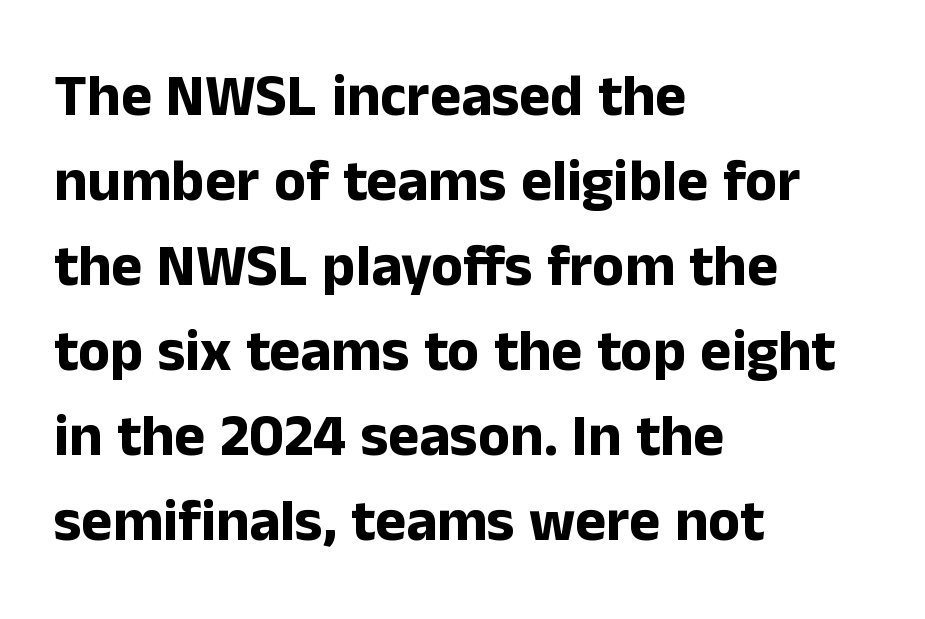
Q: Is the text bold? A: Yes.
Q: Is the text italic (slanted)? A: No, it is upright.
Q: Is the typeface a serif or a sans-serif typeface? A: Sans-serif.
Q: Is the text underlined? A: No.
Q: How is the paragraph aligned? A: Left-aligned.
Q: Is the spacing between letters normal or unusually wide? A: Normal.
Q: Is the spacing between lines tight, normal or loose? A: Normal.
Q: Width (condensed, normal, or wide)? A: Normal.
Q: Stroke contrast? A: Low.
Q: x-height? A: Medium.
Q: Monospaced? A: No.
